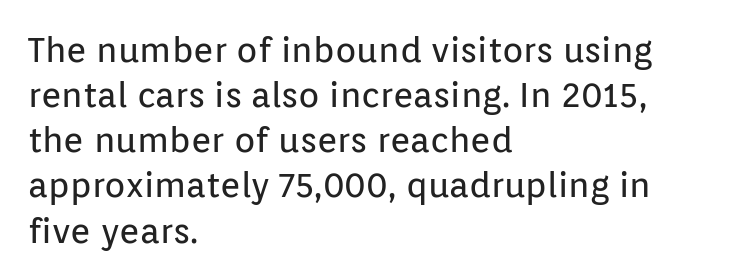
The foot of each line stays bare and open. Note the varied advance widths — an 'i' is clearly narrower than an 'm'. No chunkiness to these letters — they're not bold. Compared with typical paragraphs, the rows here are spaced about the same. Nothing sits at the stroke ends, so this counts as sans-serif.
